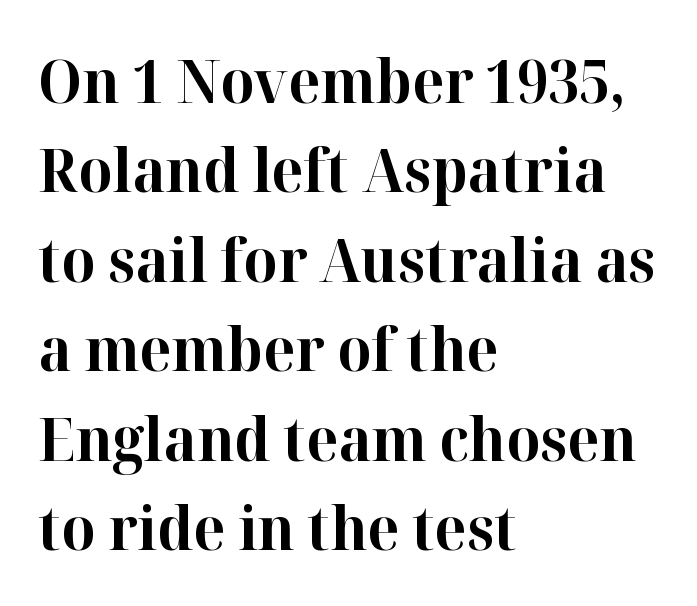
{"serif": "yes", "italic": "no", "bold": "yes", "weight": "bold", "width": "normal", "stroke_contrast": "high", "x_height": "medium", "monospaced": "no", "underline": "no", "align": "left", "line_spacing": "normal", "line_spacing_ratio": 1.49, "letter_spacing": "normal", "letter_spacing_em": 0.0, "glyph_px": 60}
